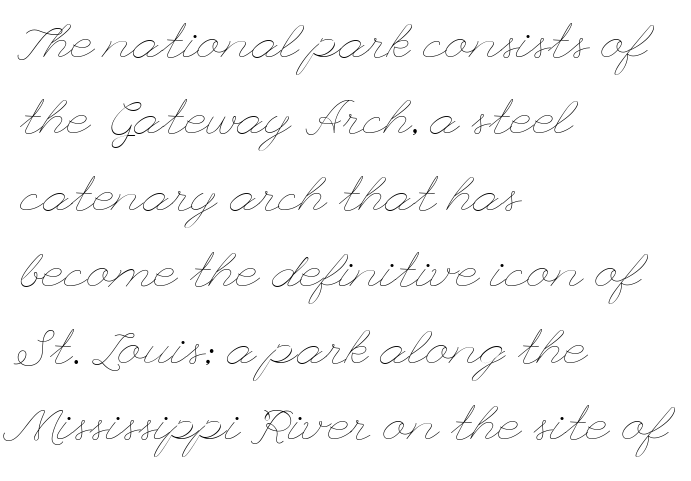
{"bold": "no", "weight": "thin", "width": "wide", "stroke_contrast": "low", "x_height": "small", "underline": "no", "align": "left", "line_spacing": "normal", "line_spacing_ratio": 1.56, "letter_spacing": "normal", "letter_spacing_em": 0.0, "glyph_px": 49}
